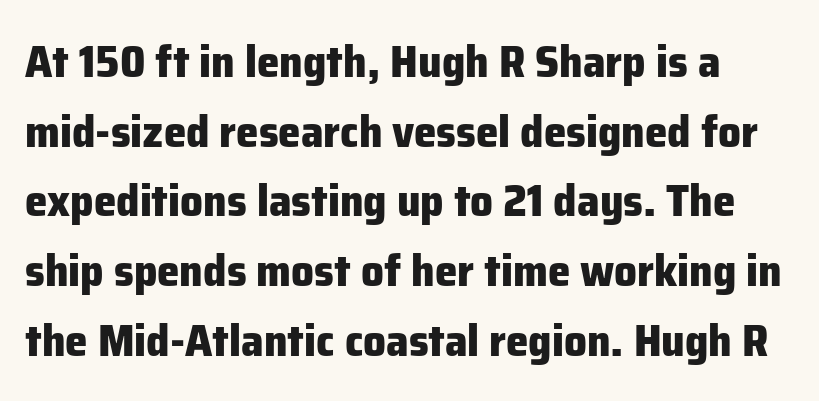
The image shows 45 px heavy sans-serif type, upright; set normal line spacing (1.55x), normal letter spacing, not underlined; low stroke contrast and a medium x-height.
